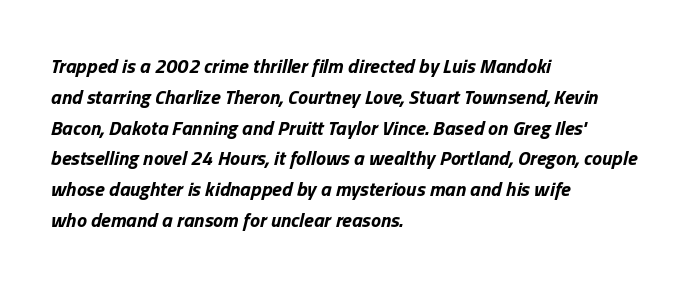
Pretty heavy lettering here — definitely bold. Has an underline been added? It has not. No extra tracking has been applied to these lines. Summary of vertical rhythm: regular, with standard interline spacing. A typesetter would mark this as italic.
